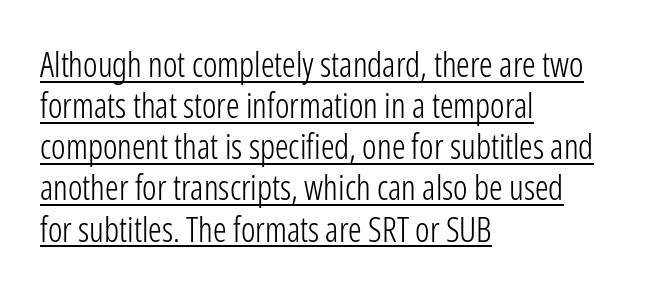
The image shows 34 px light, condensed sans-serif type, upright; set left-aligned, line spacing 1.21x, normal letter spacing, underlined; low stroke contrast and a medium x-height.
